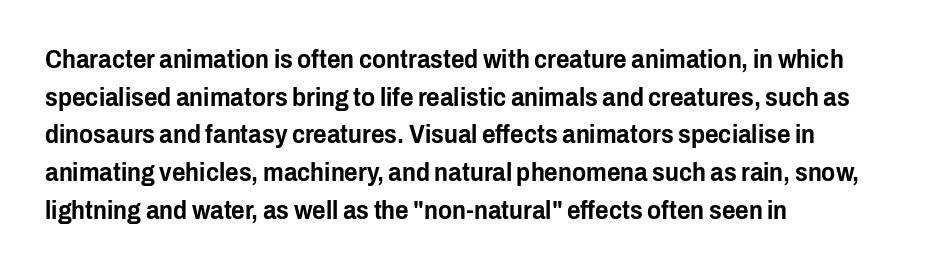
Q: Is the text italic (slanted)? A: No, it is upright.
Q: Is the text underlined? A: No.
Q: How is the paragraph aligned? A: Left-aligned.
Q: Is the spacing between letters normal or unusually wide? A: Normal.
Q: Is the spacing between lines tight, normal or loose? A: Normal.
